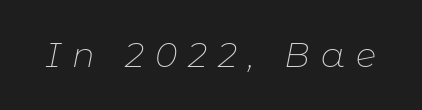
Q: Is the text bold? A: No.
Q: Is the text italic (slanted)? A: Yes, it leans right by about 11 degrees.
Q: Is the text underlined? A: No.
Q: Is the spacing between letters normal or unusually wide? A: Unusually wide.
Q: Width (condensed, normal, or wide)? A: Normal.
Q: Stroke contrast? A: Low.
Q: x-height? A: Medium.
Q: Monospaced? A: No.
